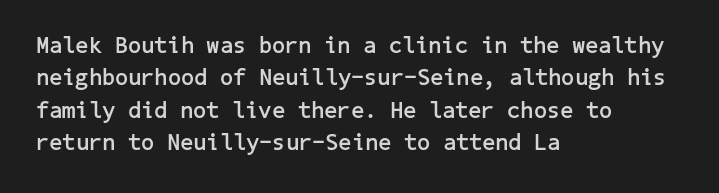
The image shows 23 px bold type, upright; set left-aligned, normal line spacing (1.41x), normal letter spacing, not underlined.
